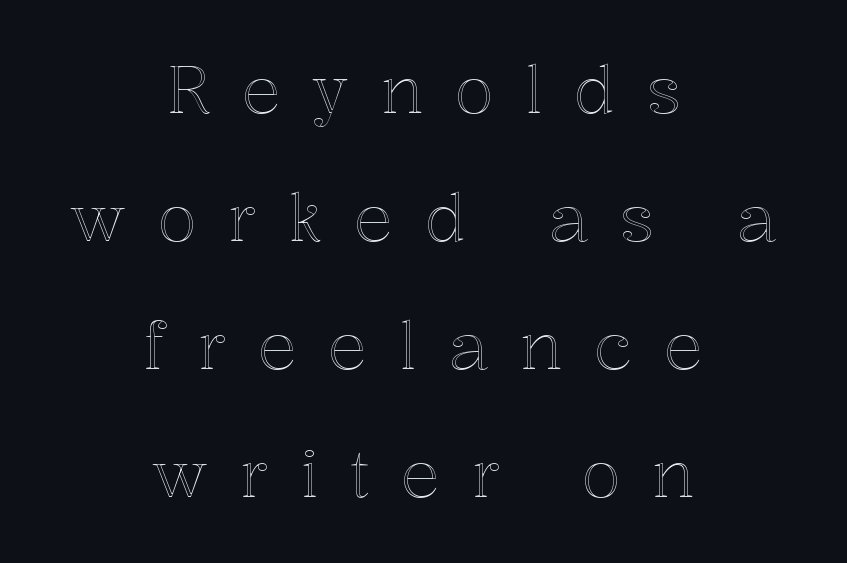
The image shows 65 px text type, upright; set centered, loose line spacing (1.97x), unusually wide letter spacing (+0.48 em), not underlined; a medium x-height.
